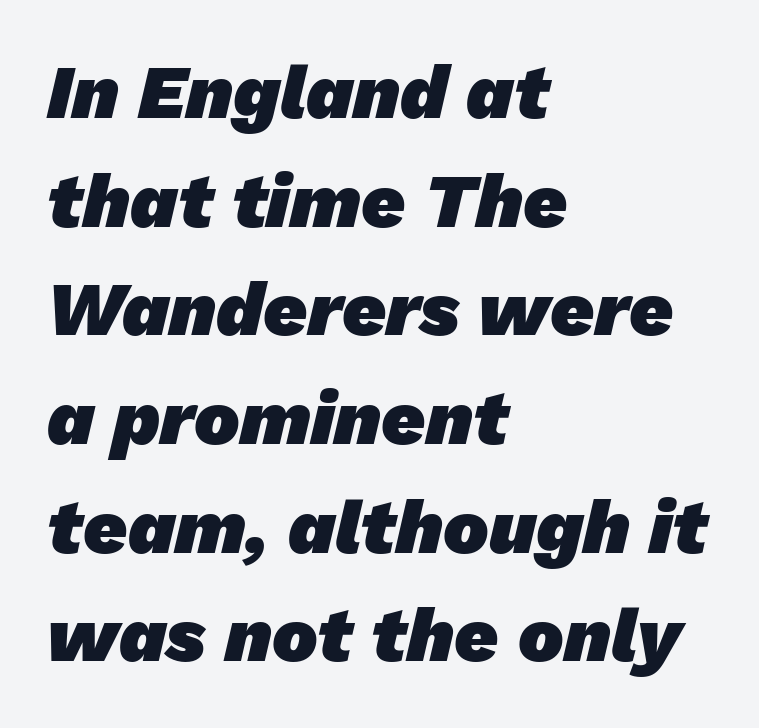
The image shows 76 px heavy sans-serif type; set left-aligned, normal line spacing (1.43x), normal letter spacing, not underlined; low stroke contrast and a medium x-height.
